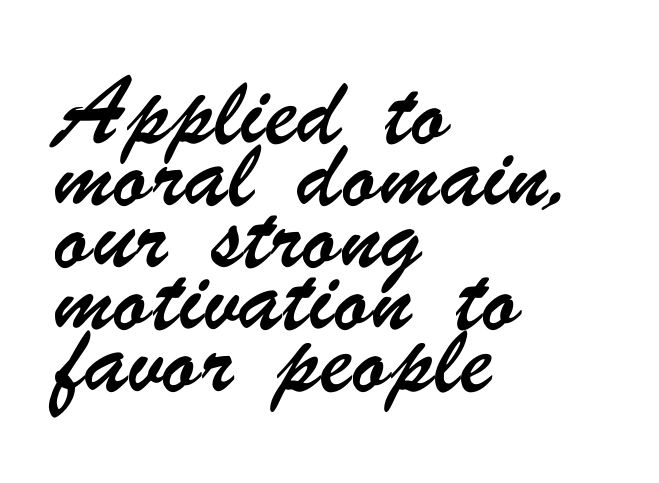
Q: Is the typeface a serif or a sans-serif typeface? A: Sans-serif.
Q: Is the text underlined? A: No.
Q: How is the paragraph aligned? A: Left-aligned.
Q: Is the spacing between letters normal or unusually wide? A: Normal.
Q: Is the spacing between lines tight, normal or loose? A: Normal.
Q: Width (condensed, normal, or wide)? A: Condensed.
Q: Stroke contrast? A: Low.
Q: x-height? A: Small.
Q: Monospaced? A: No.
